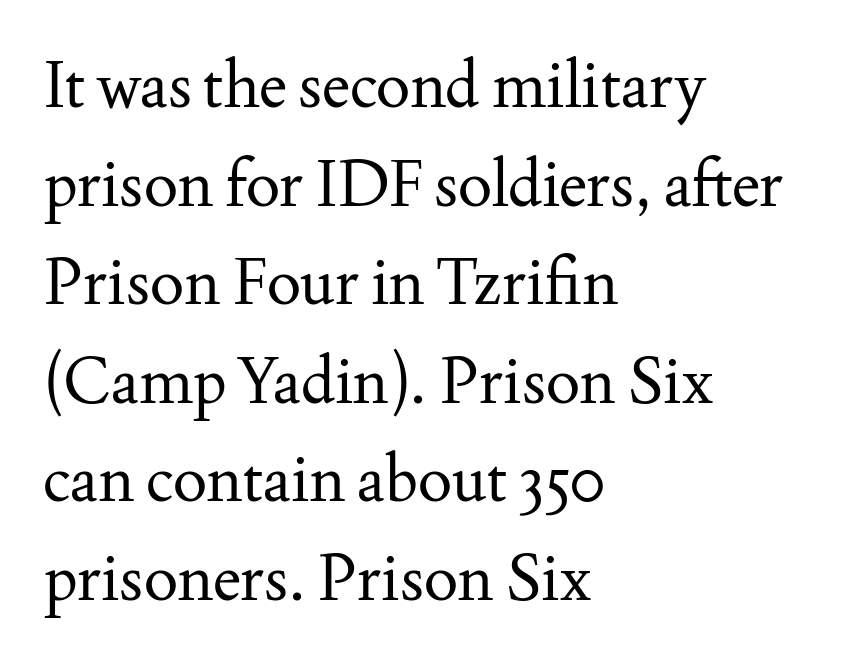
Layout note: lines flush left. The passage shown is typeset with a serif family. Nothing heavy about these letters — not bold at all. Compared with typical paragraphs, the rows here are spaced about the same. How are the letters spaced? Ordinarily, with no added tracking.
